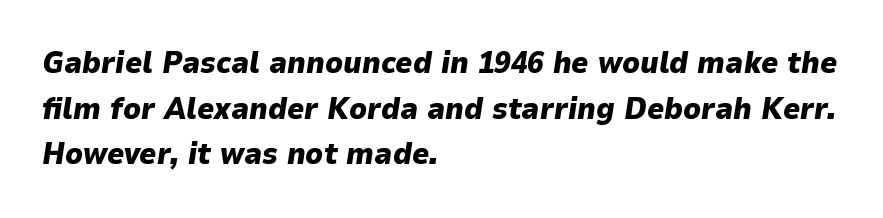
Q: Is the text bold? A: Yes.
Q: Is the text italic (slanted)? A: Yes, it leans right by about 9 degrees.
Q: Is the text underlined? A: No.
Q: How is the paragraph aligned? A: Left-aligned.
Q: Is the spacing between letters normal or unusually wide? A: Normal.
Q: Is the spacing between lines tight, normal or loose? A: Normal.
Q: Width (condensed, normal, or wide)? A: Normal.
Q: Stroke contrast? A: Low.
Q: x-height? A: Medium.
Q: Monospaced? A: No.
